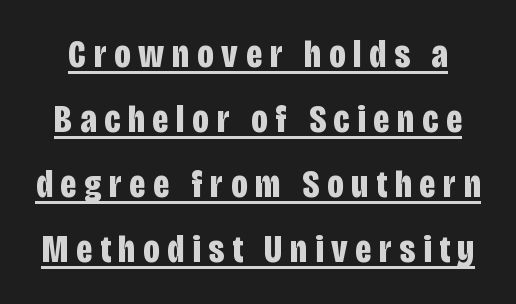
{"serif": "no", "italic": "no", "bold": "yes", "weight": "bold", "width": "condensed", "stroke_contrast": "low", "x_height": "large", "monospaced": "no", "underline": "yes", "line_spacing": "normal", "line_spacing_ratio": 1.67, "letter_spacing": "wide", "letter_spacing_em": 0.2, "glyph_px": 39}
